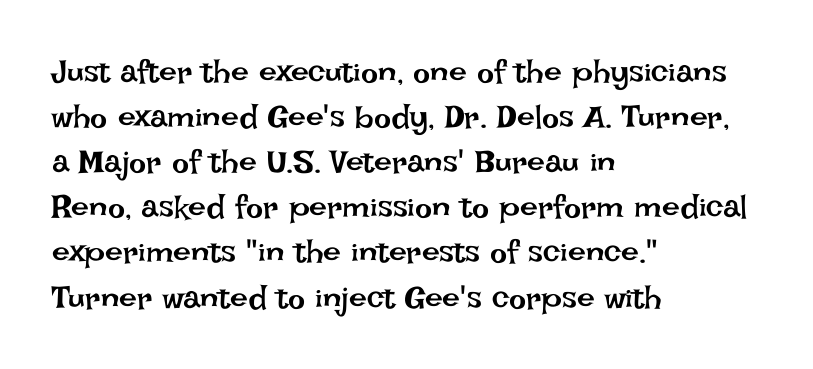
A clean baseline with only descenders dipping below it. Weight class: somewhere from thin through regular. The horizontal fit of the characters is conventional and even. A typesetter would mark this as roman, not italic. Is there much room between lines? A standard amount, neither cramped nor airy. Teacher's note: observe the even left margin — that is flush-left alignment.
